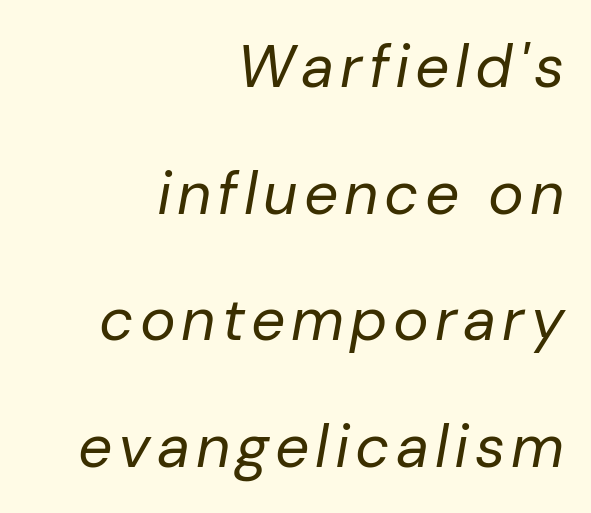
Q: Is the text bold? A: No.
Q: Is the text italic (slanted)? A: Yes, it leans right by about 10 degrees.
Q: Is the text underlined? A: No.
Q: How is the paragraph aligned? A: Right-aligned.
Q: Is the spacing between lines tight, normal or loose? A: Loose.
Q: Width (condensed, normal, or wide)? A: Normal.
Q: Stroke contrast? A: Low.
Q: x-height? A: Medium.
Q: Monospaced? A: No.
